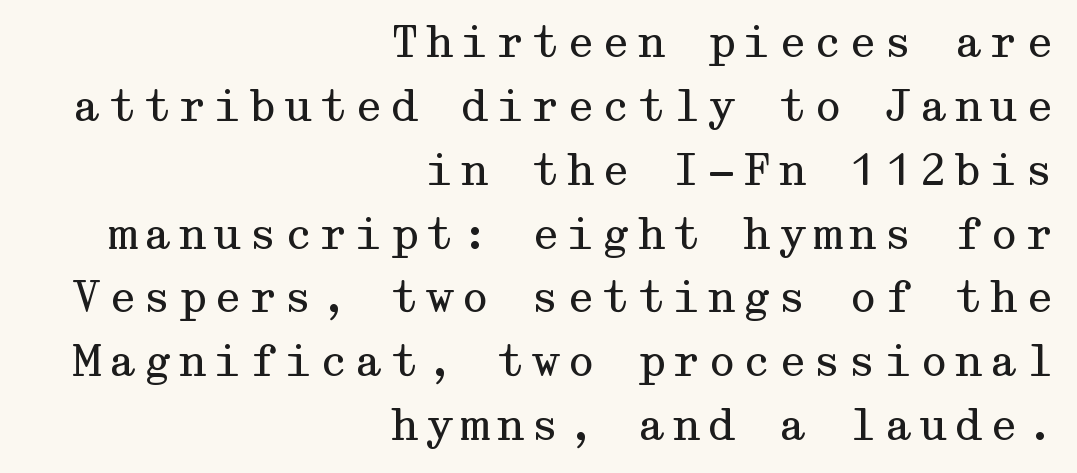
Q: Is the text bold? A: No.
Q: Is the text italic (slanted)? A: No, it is upright.
Q: Is the typeface a serif or a sans-serif typeface? A: Serif.
Q: Is the text underlined? A: No.
Q: How is the paragraph aligned? A: Right-aligned.
Q: Is the spacing between lines tight, normal or loose? A: Normal.
Q: Width (condensed, normal, or wide)? A: Wide.
Q: Stroke contrast? A: Medium.
Q: x-height? A: Medium.
